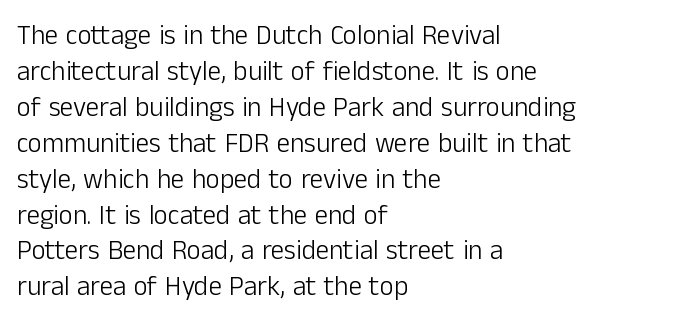
The image shows 27 px text type, upright; set left-aligned, normal line spacing (1.33x), normal letter spacing, not underlined.
